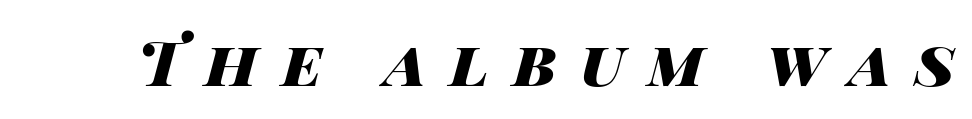
{"italic": "yes", "lean": "right", "slant_degrees": 14, "bold": "yes", "weight": "heavy", "width": "wide", "stroke_contrast": "high", "x_height": "large", "monospaced": "no", "underline": "no", "letter_spacing": "wide", "letter_spacing_em": 0.37, "glyph_px": 63}
